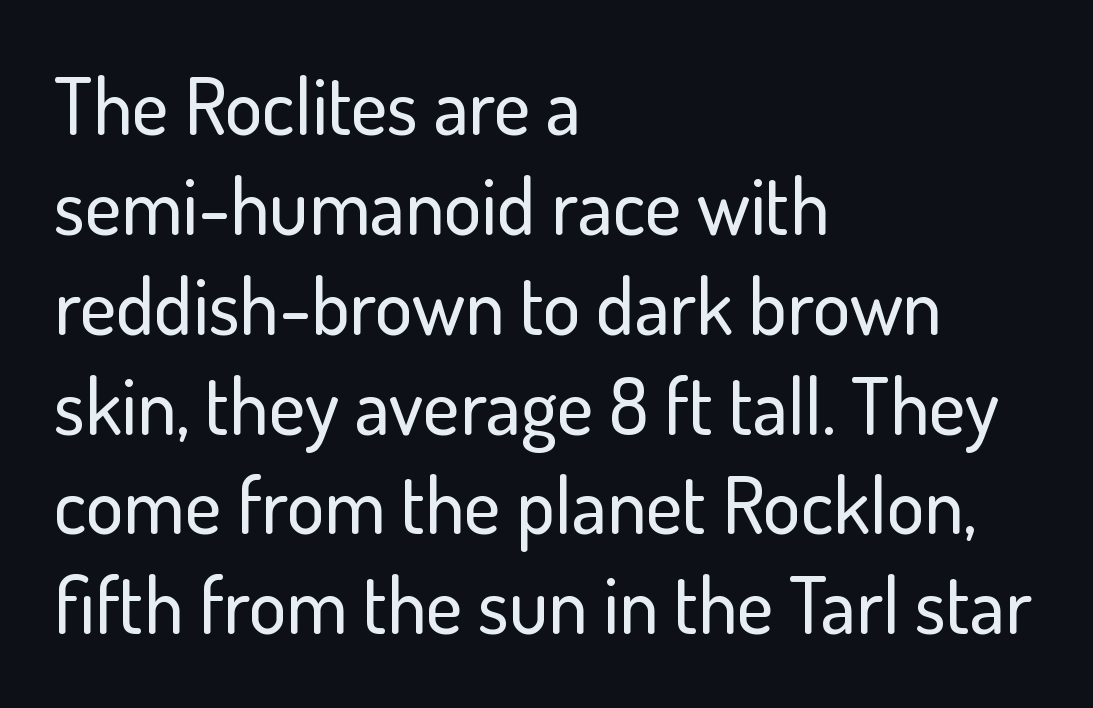
The image shows 78 px sans-serif type, upright; set left-aligned, normal line spacing (1.28x), normal letter spacing, not underlined; low stroke contrast and a small x-height.
